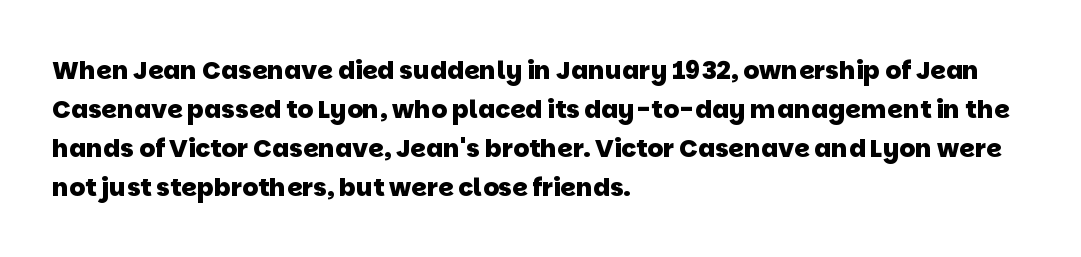
The area under the type is left untouched. Nobody touched the tracking dial on this one. Summary of vertical rhythm: regular, with standard interline spacing. These lines are set flush left with a ragged right edge. Typographic density is high because the face is bold.
